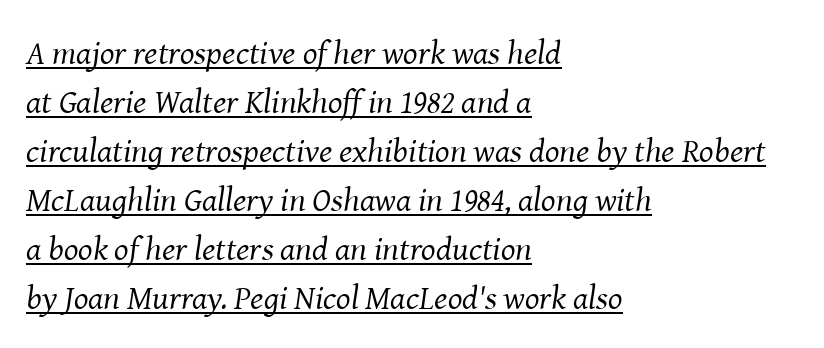
Q: Is the text bold? A: No.
Q: Is the text italic (slanted)? A: Yes, it leans right by about 8 degrees.
Q: Is the typeface a serif or a sans-serif typeface? A: Serif.
Q: Is the text underlined? A: Yes.
Q: How is the paragraph aligned? A: Left-aligned.
Q: Is the spacing between letters normal or unusually wide? A: Normal.
Q: Is the spacing between lines tight, normal or loose? A: Normal.
Q: Width (condensed, normal, or wide)? A: Normal.
Q: Stroke contrast? A: Medium.
Q: x-height? A: Medium.
Q: Monospaced? A: No.
